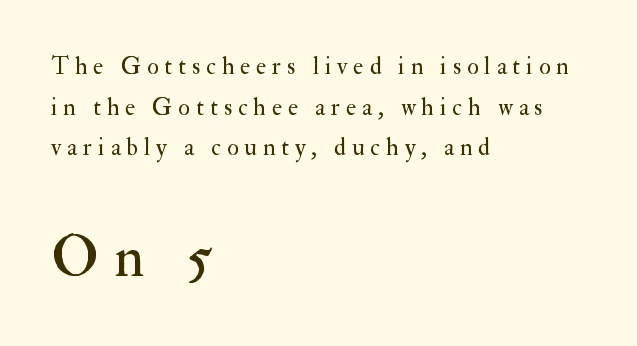
{"serif": "yes", "italic": "no", "bold": "no", "weight": "regular", "width": "normal", "stroke_contrast": "medium", "x_height": "small", "monospaced": "no", "underline": "no", "align": "left", "line_spacing": "normal", "line_spacing_ratio": 1.69, "letter_spacing": "wide", "letter_spacing_em": 0.25, "larger_block": "second", "size_ratio": 2.46, "glyph_px": 59}
